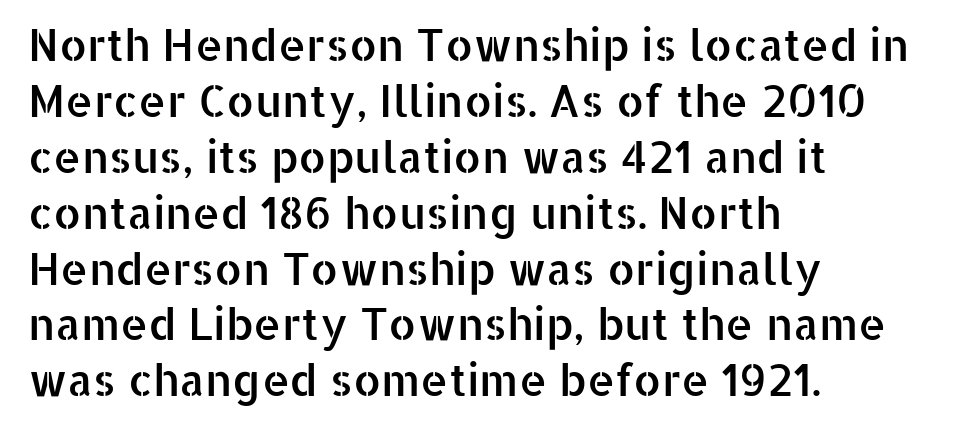
Q: Is the text italic (slanted)? A: No, it is upright.
Q: Is the typeface a serif or a sans-serif typeface? A: Sans-serif.
Q: Is the text underlined? A: No.
Q: How is the paragraph aligned? A: Left-aligned.
Q: Is the spacing between letters normal or unusually wide? A: Normal.
Q: Is the spacing between lines tight, normal or loose? A: Normal.
Q: Width (condensed, normal, or wide)? A: Normal.
Q: Stroke contrast? A: Low.
Q: x-height? A: Medium.
Q: Monospaced? A: No.
